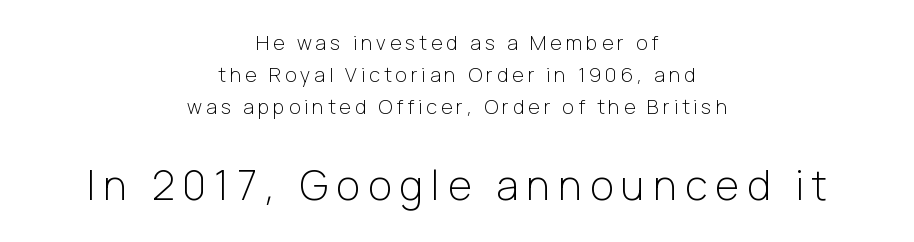
{"serif": "no", "italic": "no", "bold": "no", "weight": "light", "width": "normal", "stroke_contrast": "low", "x_height": "medium", "monospaced": "no", "underline": "no", "align": "center", "line_spacing": "normal", "line_spacing_ratio": 1.59, "letter_spacing": "wide", "letter_spacing_em": 0.2, "larger_block": "second", "size_ratio": 2.05, "glyph_px": 41}
